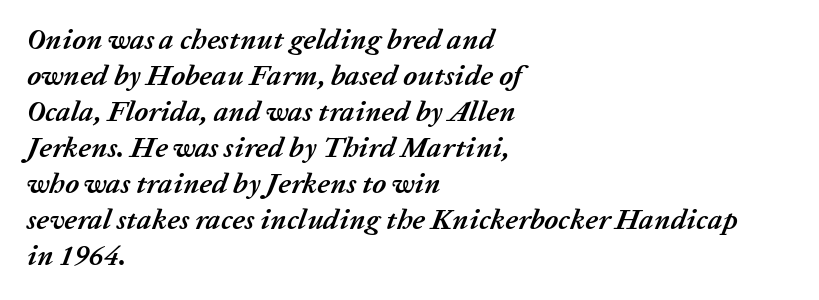
Is the block centered? No — it sits flush against the left margin. Descenders are the only things crossing below the line. Pretty heavy lettering here — definitely bold. Characters are canted at an angle relative to the baseline's perpendicular.
